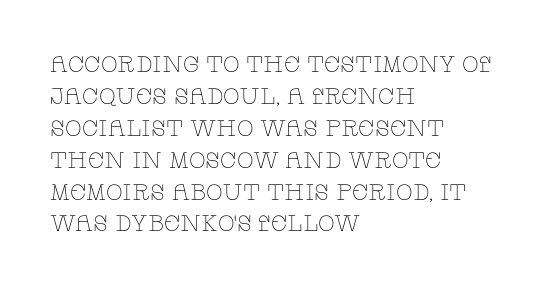
This sample uses an upright cut, with every glyph sitting square on the baseline. Check the space under the baseline: it is left empty. These lines are set flush left with a ragged right edge. Weight: not bold — regular or lighter.
